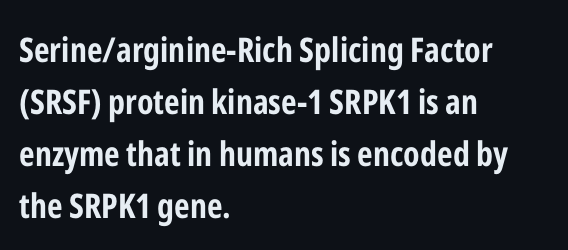
Q: Is the text bold? A: Yes.
Q: Is the text italic (slanted)? A: No, it is upright.
Q: Is the typeface a serif or a sans-serif typeface? A: Sans-serif.
Q: Is the text underlined? A: No.
Q: How is the paragraph aligned? A: Left-aligned.
Q: Is the spacing between letters normal or unusually wide? A: Normal.
Q: Is the spacing between lines tight, normal or loose? A: Normal.
Q: Width (condensed, normal, or wide)? A: Condensed.
Q: Stroke contrast? A: Low.
Q: x-height? A: Medium.
Q: Monospaced? A: No.
